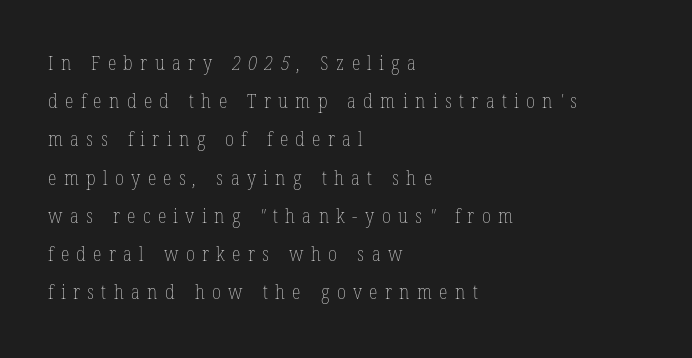
Glyph-to-glyph distance is far greater than everyday printed text. A student would call this left alignment; a typographer would say flush left, rag right. Leading: increased. Nobody drew a line under any word here. Bold? No — there's no thickening of the strokes.
